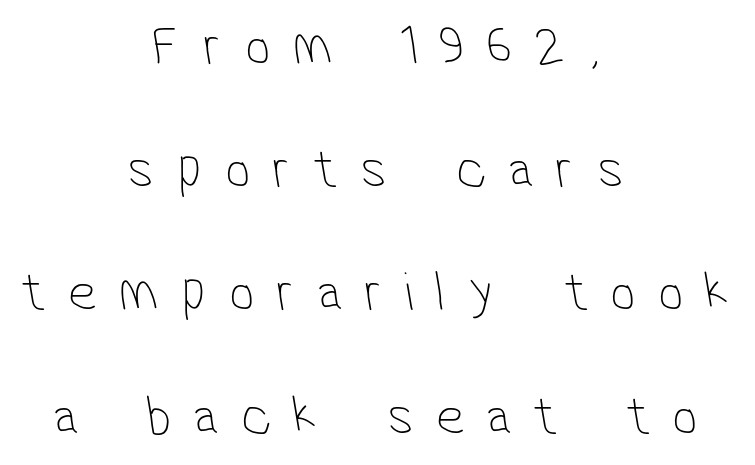
No letter is thick-stroked: the sample isn't bold. Descenders hang freely into open space. Horizontal bands of white between lines are thick stripes. This sample uses a sans-serif face.
